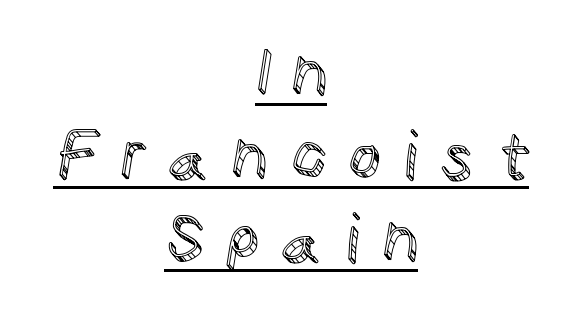
Q: Is the text italic (slanted)? A: Yes.
Q: Is the text underlined? A: Yes.
Q: How is the paragraph aligned? A: Centered.
Q: Is the spacing between letters normal or unusually wide? A: Unusually wide.
Q: Is the spacing between lines tight, normal or loose? A: Normal.
Q: Width (condensed, normal, or wide)? A: Normal.
Q: x-height? A: Large.
Q: Monospaced? A: No.
